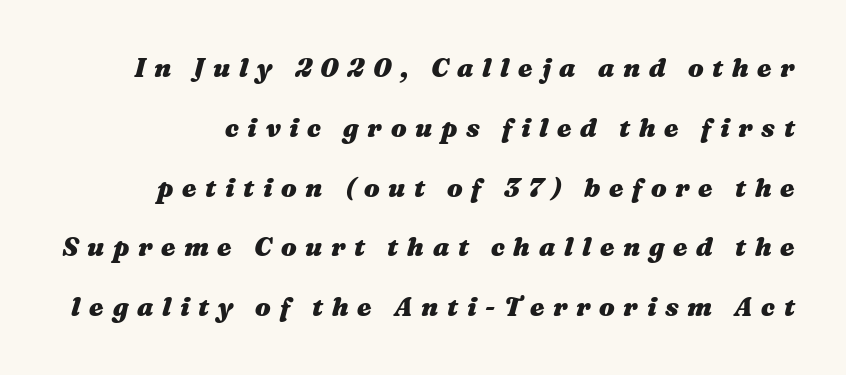
Q: Is the text bold? A: Yes.
Q: Is the text italic (slanted)? A: Yes, it leans right by about 16 degrees.
Q: Is the text underlined? A: No.
Q: How is the paragraph aligned? A: Right-aligned.
Q: Is the spacing between letters normal or unusually wide? A: Unusually wide.
Q: Is the spacing between lines tight, normal or loose? A: Loose.
